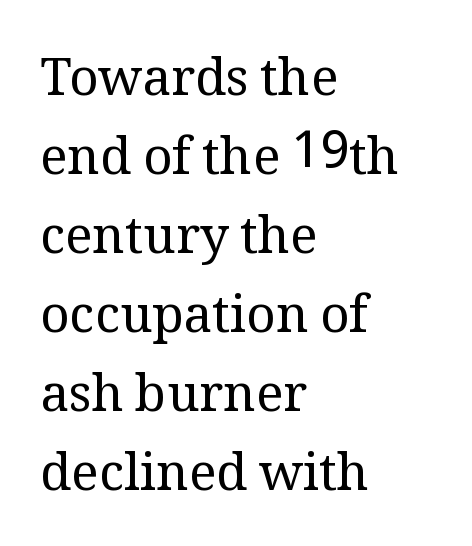
This is the regular roman posture of the typeface. How are the letters spaced? Ordinarily, with no added tracking. Quick note: interline space is typical. This reads as an unemphasized weight, regular at the heaviest. Where is the straight margin? On the left.
